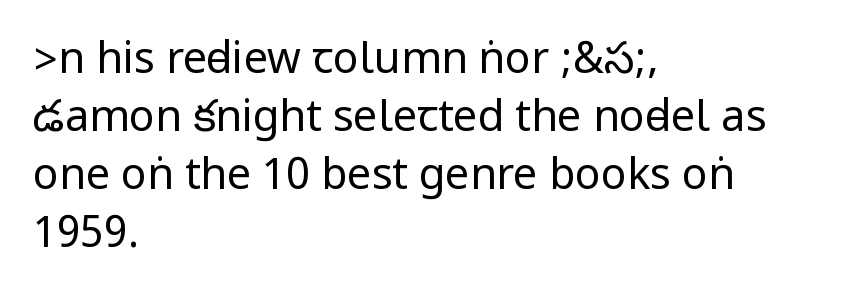
{"serif": "no", "italic": "no", "bold": "no", "weight": "regular", "width": "condensed", "stroke_contrast": "low", "underline": "no", "align": "left", "line_spacing": "normal", "line_spacing_ratio": 1.35, "letter_spacing": "normal", "letter_spacing_em": 0.0, "glyph_px": 43}
